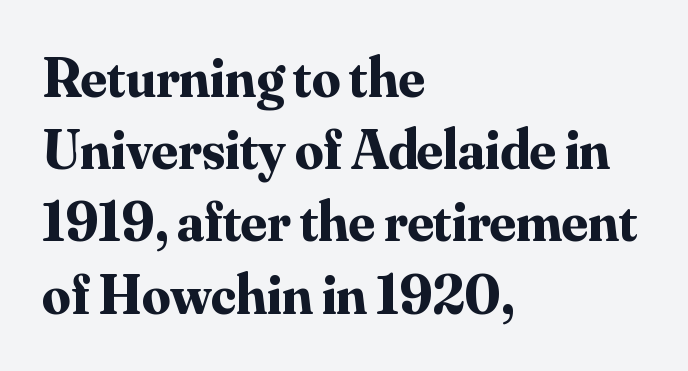
The image shows 56 px bold serif type, upright; set left-aligned, normal line spacing (1.29x), normal letter spacing, not underlined; medium stroke contrast and a small x-height.
